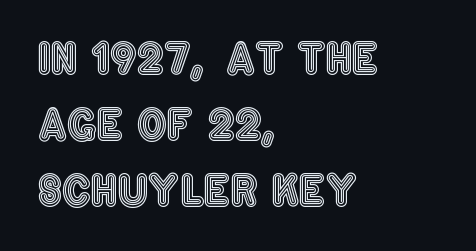
{"italic": "no", "width": "condensed", "x_height": "large", "monospaced": "no", "underline": "no", "align": "left", "line_spacing": "normal", "line_spacing_ratio": 1.57, "letter_spacing": "normal", "letter_spacing_em": 0.0, "glyph_px": 42}
